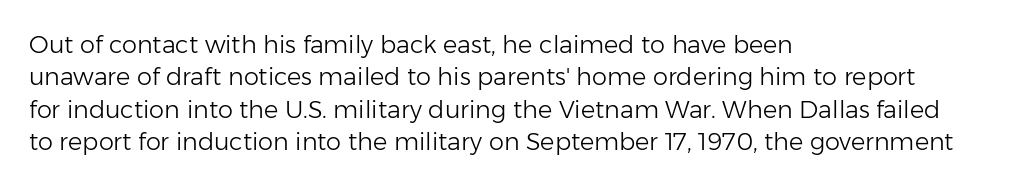
The typesetter chose a ragged-right arrangement here. In terms of letterspacing, this is plain default setting. Descenders hang freely into open space. A typesetter would call this leading conventional body-copy spacing. Stems and bowls with no extra thickness — not bold.
